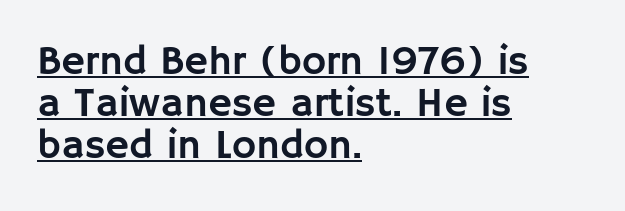
Q: Is the text italic (slanted)? A: No, it is upright.
Q: Is the typeface a serif or a sans-serif typeface? A: Sans-serif.
Q: Is the text underlined? A: Yes.
Q: How is the paragraph aligned? A: Left-aligned.
Q: Is the spacing between letters normal or unusually wide? A: Normal.
Q: Is the spacing between lines tight, normal or loose? A: Tight.
Q: Width (condensed, normal, or wide)? A: Normal.
Q: Stroke contrast? A: Low.
Q: x-height? A: Large.
Q: Monospaced? A: No.
